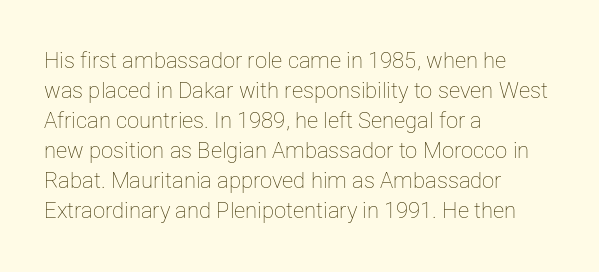
Reading down the column, the eye jumps a familiar distance to each next line. Left-aligned paragraph, ragged on the right. Check under the words: just untouched page. Nope, not italic — everything's standing straight.
